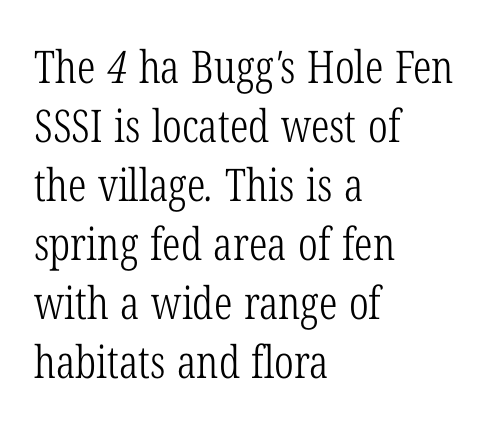
The image shows 45 px light, condensed serif type; set left-aligned, normal line spacing (1.31x), normal letter spacing, not underlined; low stroke contrast and a medium x-height.
